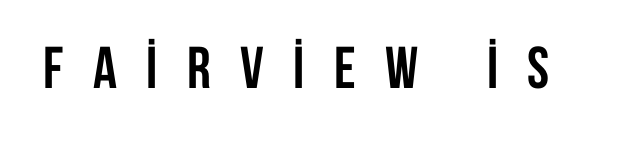
Q: Is the text bold? A: Yes.
Q: Is the text italic (slanted)? A: No, it is upright.
Q: Is the typeface a serif or a sans-serif typeface? A: Sans-serif.
Q: Is the text underlined? A: No.
Q: Is the spacing between letters normal or unusually wide? A: Unusually wide.
Q: Width (condensed, normal, or wide)? A: Condensed.
Q: Stroke contrast? A: Low.
Q: x-height? A: Large.
Q: Monospaced? A: No.
